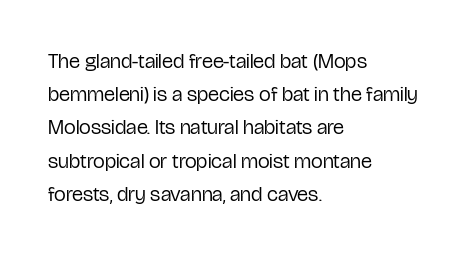
{"italic": "no", "bold": "no", "underline": "no", "align": "left", "line_spacing": "normal", "line_spacing_ratio": 1.58, "letter_spacing": "normal", "letter_spacing_em": 0.0, "glyph_px": 21}
